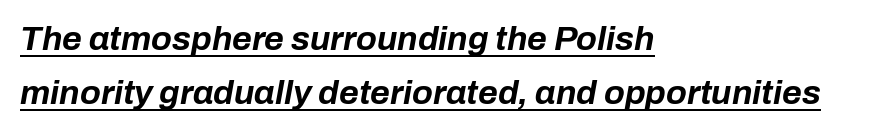
{"italic": "yes", "lean": "right", "slant_degrees": 10, "bold": "yes", "weight": "bold", "width": "normal", "stroke_contrast": "low", "x_height": "medium", "monospaced": "no", "underline": "yes", "align": "left", "line_spacing": "normal", "line_spacing_ratio": 1.59, "letter_spacing": "normal", "letter_spacing_em": 0.0, "glyph_px": 34}
